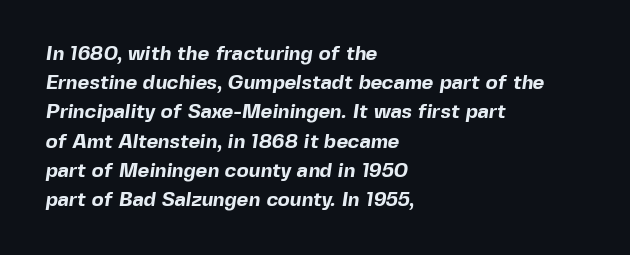
The image shows 20 px bold type; set left-aligned, normal line spacing (1.46x), normal letter spacing, not underlined.
